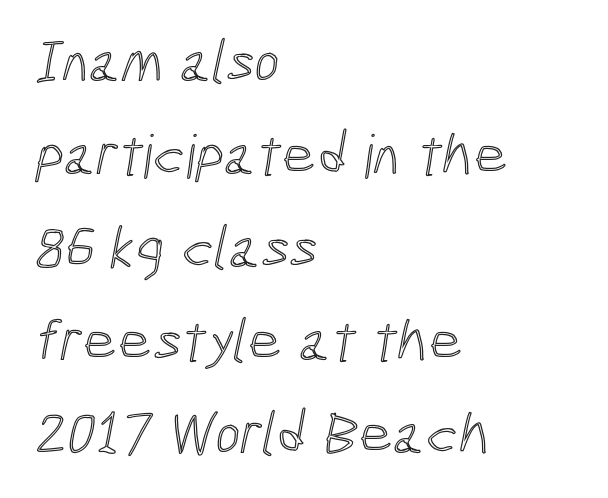
Q: Is the text underlined? A: No.
Q: How is the paragraph aligned? A: Left-aligned.
Q: Is the spacing between letters normal or unusually wide? A: Normal.
Q: Is the spacing between lines tight, normal or loose? A: Normal.
Q: Width (condensed, normal, or wide)? A: Condensed.
Q: x-height? A: Medium.
Q: Monospaced? A: No.
